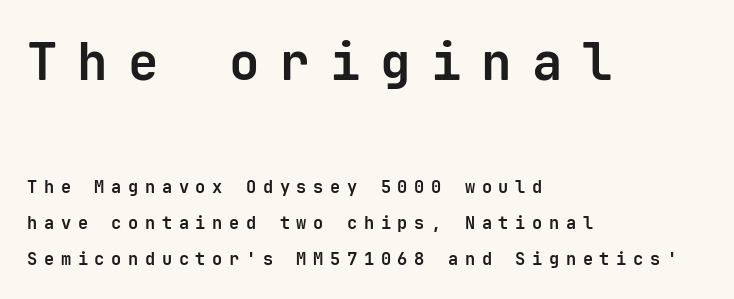
One-word summary of the alignment: left. Students, this is bold: see how much ink each stroke carries. Is there much room between lines? Yes — plenty of vertical air separates them. The rendering uses typewriter-style spacing with identical character cells. Here the first block reads like a headline and the second like body copy. Serif or sans? Sans — the stroke terminals are bare.
